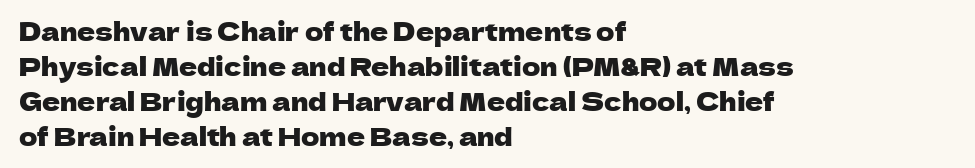
The rendering uses a moderate line-height, typical for paragraphs. A typesetter would call this zero additional tracking. Teacher's note: observe the even left margin — that is flush-left alignment. The string is rendered with underlining switched off. Posture: straight, roman, zero tilt.
